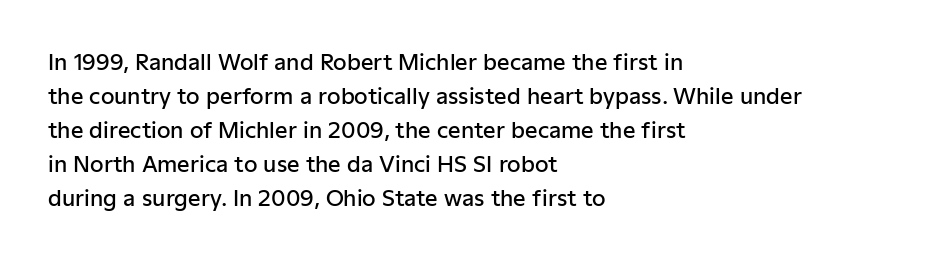
Notice how the stems are strictly vertical — no italics here. The passage shown has conventional tracking throughout. As a designer I'd log this as weight 600, semibold. Line beginnings align vertically; line endings do not.
